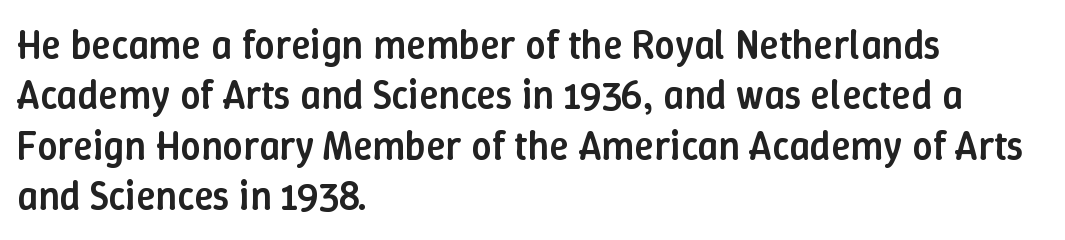
{"italic": "no", "bold": "semi", "weight": "semibold", "width": "normal", "stroke_contrast": "low", "x_height": "medium", "monospaced": "no", "underline": "no", "align": "left", "line_spacing": "normal", "line_spacing_ratio": 1.26, "letter_spacing": "normal", "letter_spacing_em": 0.0, "glyph_px": 40}
